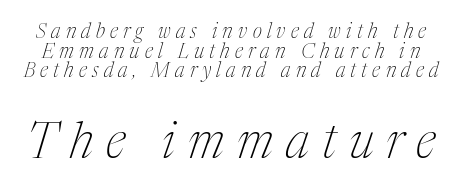
Here the glyphs are tracked loosely, breaking word shapes into spaced letters. Which chunk is bigger? The second one — the bottom block dwarfs the top. Classification — serif. Note the varied advance widths — an 'i' is clearly narrower than an 'm'. Rows of type sit shoulder to shoulder in the vertical direction.
